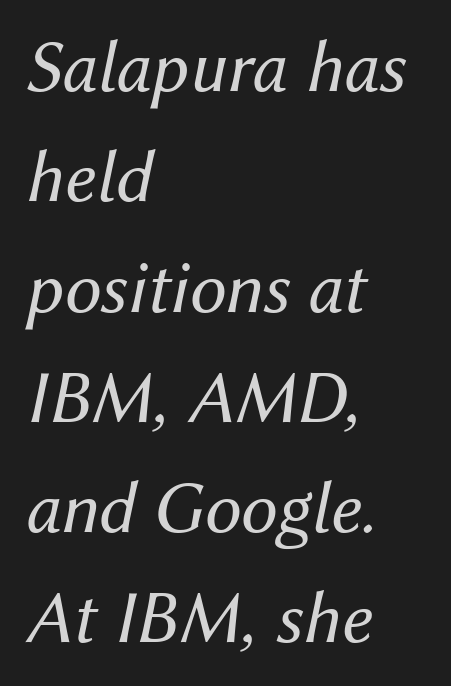
Q: Is the text bold? A: No.
Q: Is the text italic (slanted)? A: Yes, it leans right by about 12 degrees.
Q: Is the text underlined? A: No.
Q: How is the paragraph aligned? A: Left-aligned.
Q: Is the spacing between letters normal or unusually wide? A: Normal.
Q: Is the spacing between lines tight, normal or loose? A: Normal.
Q: Width (condensed, normal, or wide)? A: Normal.
Q: Stroke contrast? A: Medium.
Q: x-height? A: Medium.
Q: Monospaced? A: No.
